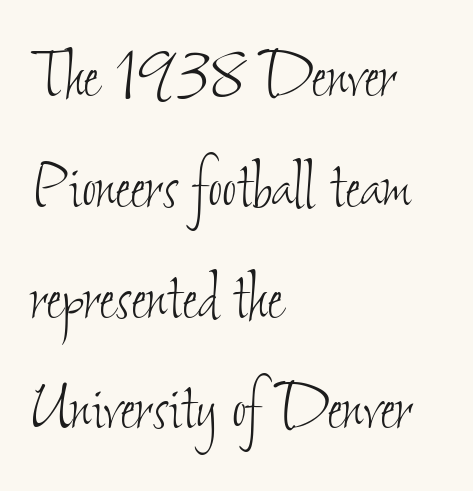
Q: Is the text bold? A: No.
Q: Is the text underlined? A: No.
Q: How is the paragraph aligned? A: Left-aligned.
Q: Is the spacing between letters normal or unusually wide? A: Normal.
Q: Is the spacing between lines tight, normal or loose? A: Normal.
Q: Width (condensed, normal, or wide)? A: Condensed.
Q: Stroke contrast? A: Low.
Q: x-height? A: Small.
Q: Monospaced? A: No.
